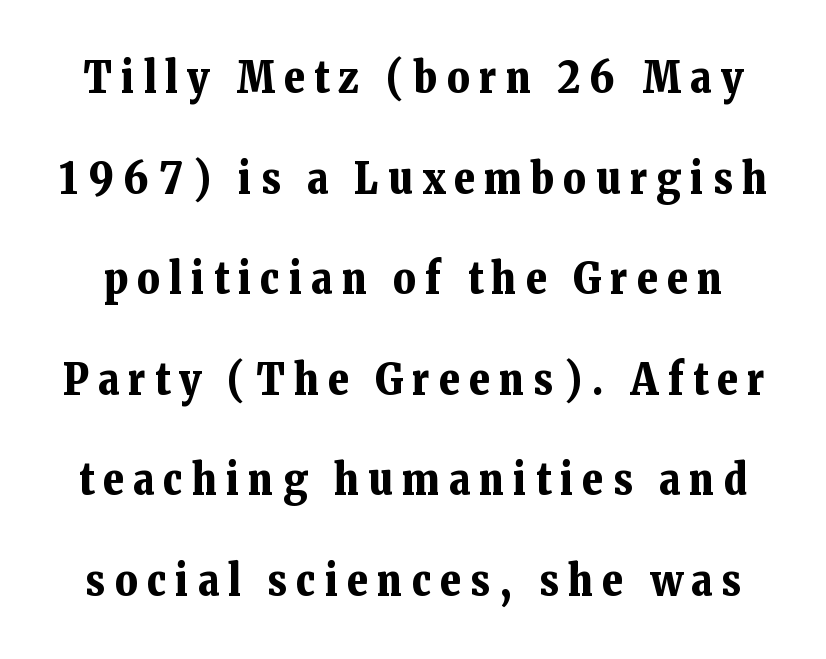
The image shows 43 px bold serif type, upright; set loose line spacing (2.34x), unusually wide letter spacing (+0.22 em), not underlined; low stroke contrast and a medium x-height.
